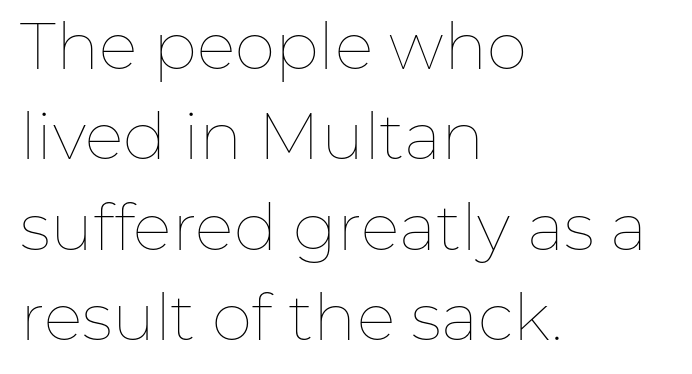
{"italic": "no", "bold": "no", "weight": "thin", "width": "normal", "stroke_contrast": "low", "x_height": "medium", "monospaced": "no", "underline": "no", "align": "left", "line_spacing": "normal", "line_spacing_ratio": 1.39, "letter_spacing": "normal", "letter_spacing_em": 0.0, "glyph_px": 65}
